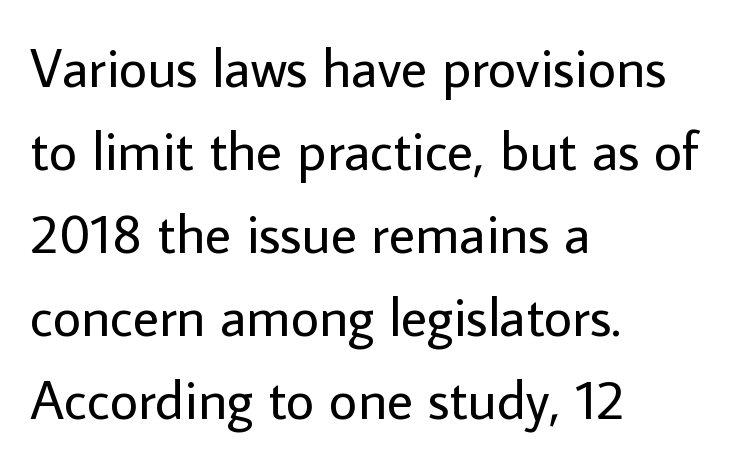
{"serif": "no", "italic": "no", "bold": "no", "weight": "regular", "width": "normal", "stroke_contrast": "low", "x_height": "medium", "monospaced": "no", "underline": "no", "align": "left", "line_spacing": "normal", "line_spacing_ratio": 1.51, "letter_spacing": "normal", "letter_spacing_em": 0.0, "glyph_px": 55}
